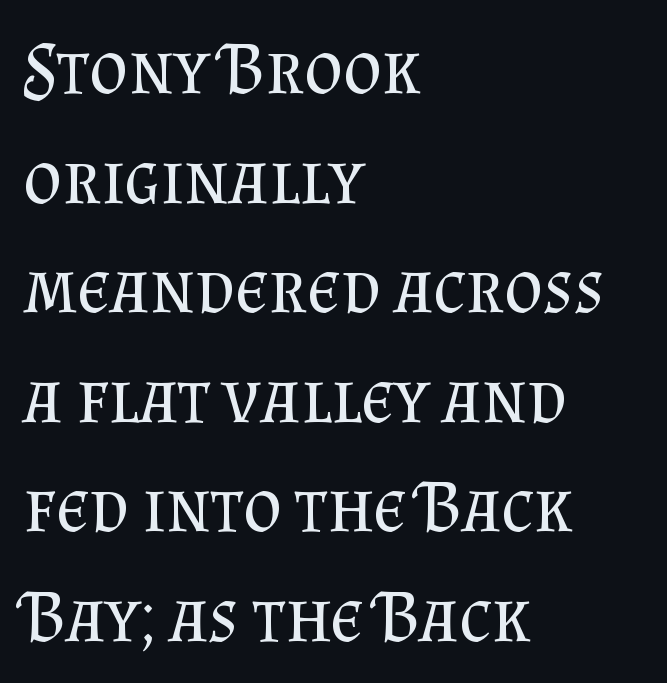
{"serif": "yes", "italic": "no", "bold": "no", "weight": "regular", "width": "normal", "stroke_contrast": "medium", "x_height": "small", "monospaced": "no", "underline": "no", "align": "left", "line_spacing": "normal", "line_spacing_ratio": 1.48, "letter_spacing": "normal", "letter_spacing_em": 0.0, "glyph_px": 74}
